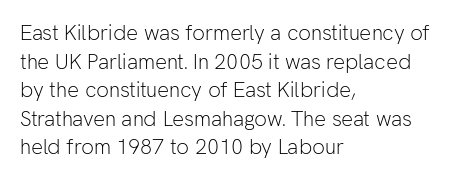
Q: Is the text bold? A: No.
Q: Is the text italic (slanted)? A: No, it is upright.
Q: Is the text underlined? A: No.
Q: How is the paragraph aligned? A: Left-aligned.
Q: Is the spacing between letters normal or unusually wide? A: Normal.
Q: Is the spacing between lines tight, normal or loose? A: Normal.
